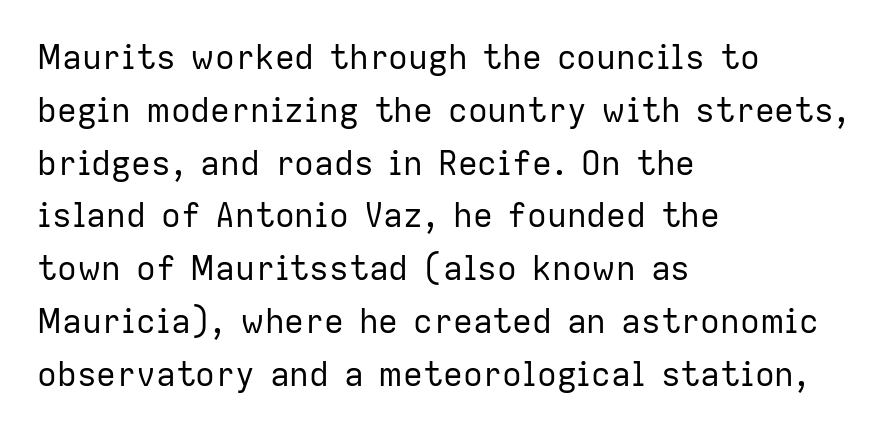
{"serif": "no", "italic": "no", "bold": "no", "weight": "regular", "width": "normal", "stroke_contrast": "low", "x_height": "medium", "monospaced": "no", "underline": "no", "align": "left", "line_spacing": "normal", "line_spacing_ratio": 1.6, "letter_spacing": "normal", "letter_spacing_em": 0.0, "glyph_px": 33}
